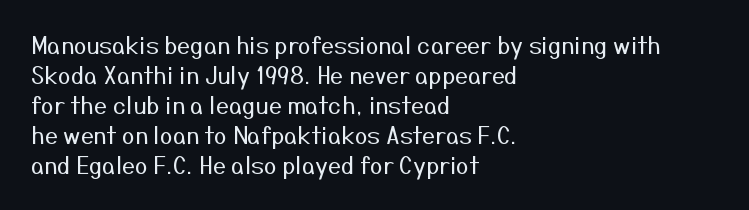
{"italic": "no", "bold": "no", "underline": "no", "align": "left", "line_spacing": "normal", "line_spacing_ratio": 1.3, "letter_spacing": "normal", "letter_spacing_em": 0.0, "glyph_px": 23}
